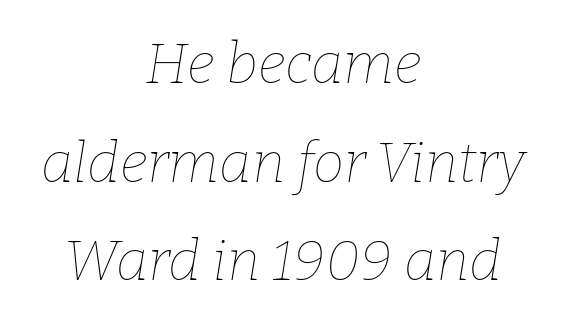
The image shows 56 px thin type, italic (leaning right); set centered, line spacing 1.76x, normal letter spacing, not underlined; low stroke contrast and a medium x-height.
